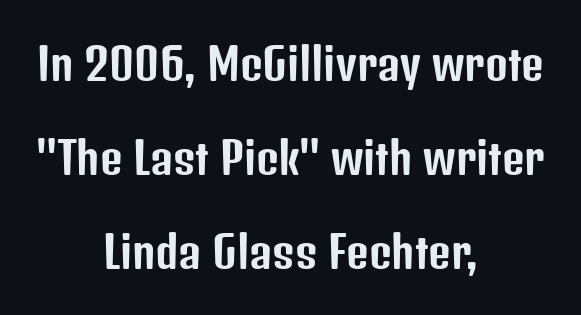
In terms of letterform style, serifs are entirely absent. Letters rest on an invisible, unmarked baseline. These lines are rendered in a variable-pitch font. There is no visible air inserted between adjacent glyphs. Quick note: not italic, upright. The lines are quadded center.
